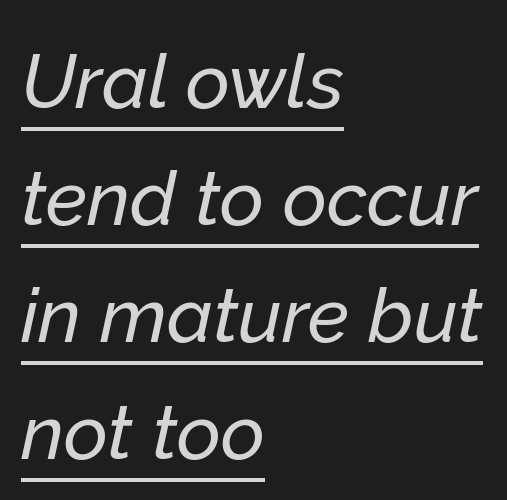
The image shows 76 px text type, italic (leaning right); set left-aligned, normal line spacing (1.54x), normal letter spacing, underlined; low stroke contrast and a medium x-height.
